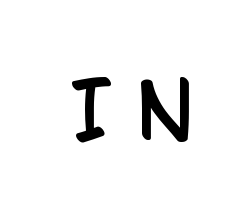
{"serif": "no", "italic": "no", "width": "condensed", "stroke_contrast": "low", "x_height": "large", "monospaced": "no", "underline": "no", "letter_spacing": "wide", "letter_spacing_em": 0.32, "glyph_px": 78}
